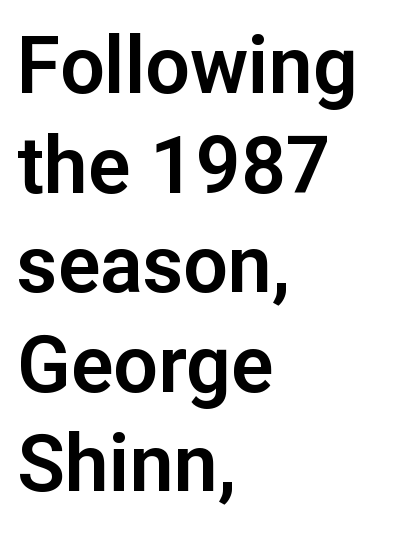
Q: Is the text italic (slanted)? A: No, it is upright.
Q: Is the typeface a serif or a sans-serif typeface? A: Sans-serif.
Q: Is the text underlined? A: No.
Q: How is the paragraph aligned? A: Left-aligned.
Q: Is the spacing between letters normal or unusually wide? A: Normal.
Q: Is the spacing between lines tight, normal or loose? A: Normal.
Q: Width (condensed, normal, or wide)? A: Normal.
Q: Stroke contrast? A: Low.
Q: x-height? A: Medium.
Q: Monospaced? A: No.
